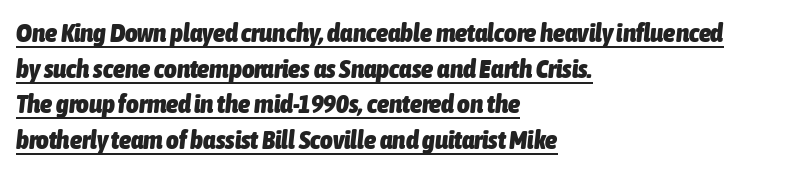
Q: Is the text bold? A: Yes.
Q: Is the text italic (slanted)? A: Yes, it leans right by about 6 degrees.
Q: Is the text underlined? A: Yes.
Q: How is the paragraph aligned? A: Left-aligned.
Q: Is the spacing between letters normal or unusually wide? A: Normal.
Q: Is the spacing between lines tight, normal or loose? A: Normal.
